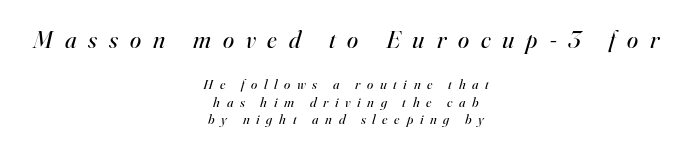
The image shows 25 px text type, italic (leaning right); set centered, normal line spacing (1.27x), unusually wide letter spacing (+0.48 em), not underlined; the first (top) block is 1.79x larger.
